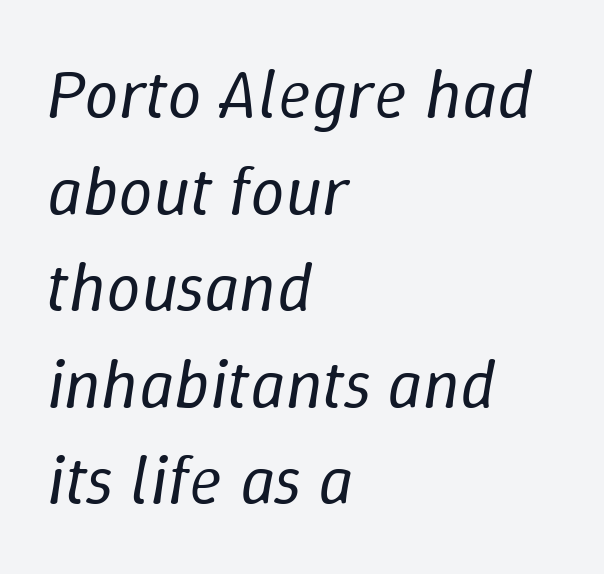
The image shows 69 px regular-weight type, italic (leaning right); set left-aligned, normal line spacing (1.4x), normal letter spacing, not underlined; low stroke contrast and a medium x-height.
